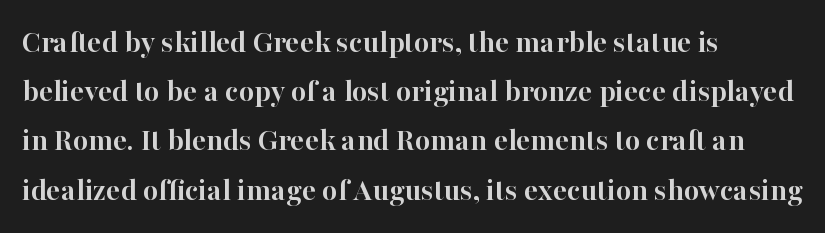
{"serif": "yes", "italic": "no", "bold": "yes", "weight": "semibold", "width": "normal", "stroke_contrast": "high", "x_height": "medium", "monospaced": "no", "underline": "no", "align": "left", "line_spacing": "normal", "line_spacing_ratio": 1.49, "letter_spacing": "normal", "letter_spacing_em": 0.0, "glyph_px": 33}
